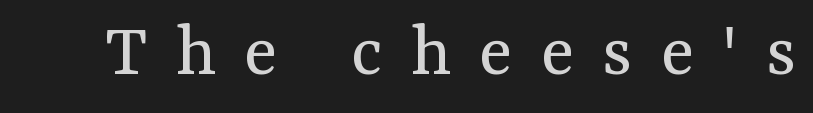
Honestly, there is no underline to notice here at all. This sample uses a serif face. Posture: upright roman. Ink coverage per letter is moderate at most.
